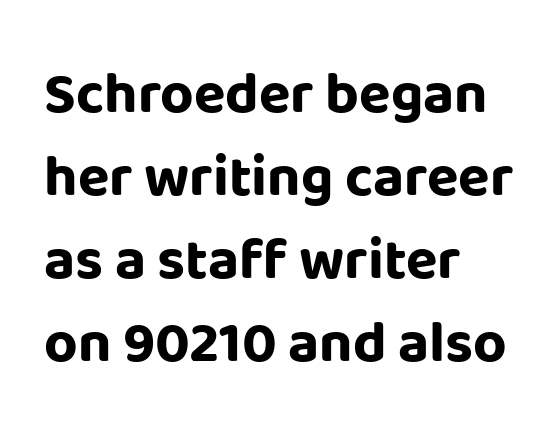
Q: Is the text bold? A: Yes.
Q: Is the text italic (slanted)? A: No, it is upright.
Q: Is the typeface a serif or a sans-serif typeface? A: Sans-serif.
Q: Is the text underlined? A: No.
Q: How is the paragraph aligned? A: Left-aligned.
Q: Is the spacing between letters normal or unusually wide? A: Normal.
Q: Is the spacing between lines tight, normal or loose? A: Normal.
Q: Width (condensed, normal, or wide)? A: Normal.
Q: Stroke contrast? A: Low.
Q: x-height? A: Large.
Q: Monospaced? A: No.
